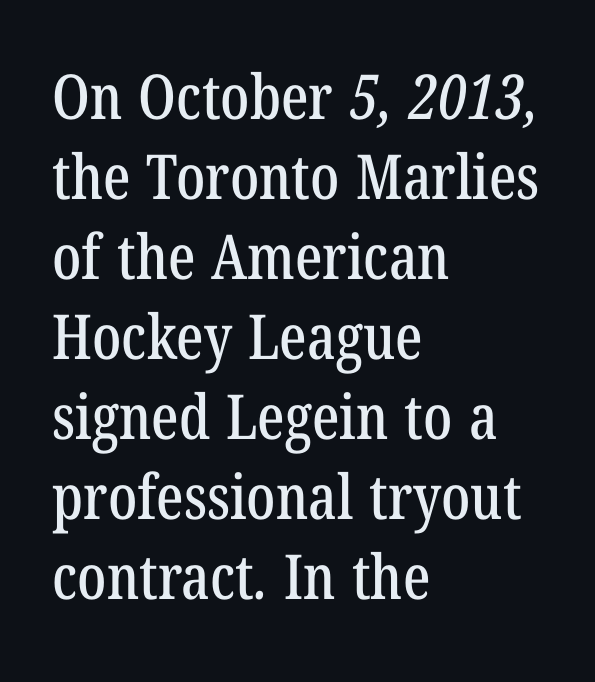
Q: Is the typeface a serif or a sans-serif typeface? A: Serif.
Q: Is the text underlined? A: No.
Q: How is the paragraph aligned? A: Left-aligned.
Q: Is the spacing between letters normal or unusually wide? A: Normal.
Q: Is the spacing between lines tight, normal or loose? A: Normal.
Q: Width (condensed, normal, or wide)? A: Condensed.
Q: Stroke contrast? A: Low.
Q: x-height? A: Medium.
Q: Monospaced? A: No.
